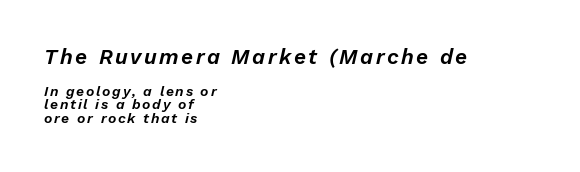
{"italic": "yes", "lean": "right", "slant_degrees": 13, "underline": "no", "align": "left", "line_spacing": "tight", "line_spacing_ratio": 0.99, "larger_block": "first", "size_ratio": 1.5, "glyph_px": 21}
